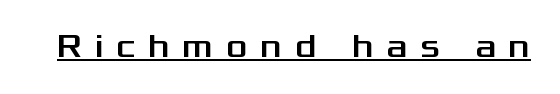
Q: Is the text italic (slanted)? A: No, it is upright.
Q: Is the typeface a serif or a sans-serif typeface? A: Sans-serif.
Q: Is the text underlined? A: Yes.
Q: Is the spacing between letters normal or unusually wide? A: Unusually wide.
Q: Width (condensed, normal, or wide)? A: Wide.
Q: Stroke contrast? A: Medium.
Q: x-height? A: Medium.
Q: Monospaced? A: No.
